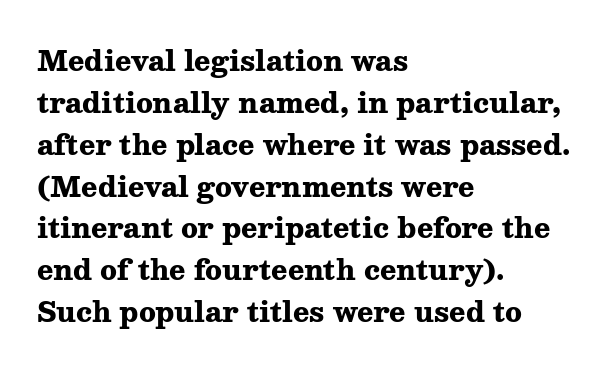
The face used here has the dense, thick strokes of a bold. Students, observe: this is what conventionally led text looks like. Notice how the stems are strictly vertical — no italics here. The setting favours the left margin, as ordinary paragraphs usually do.
